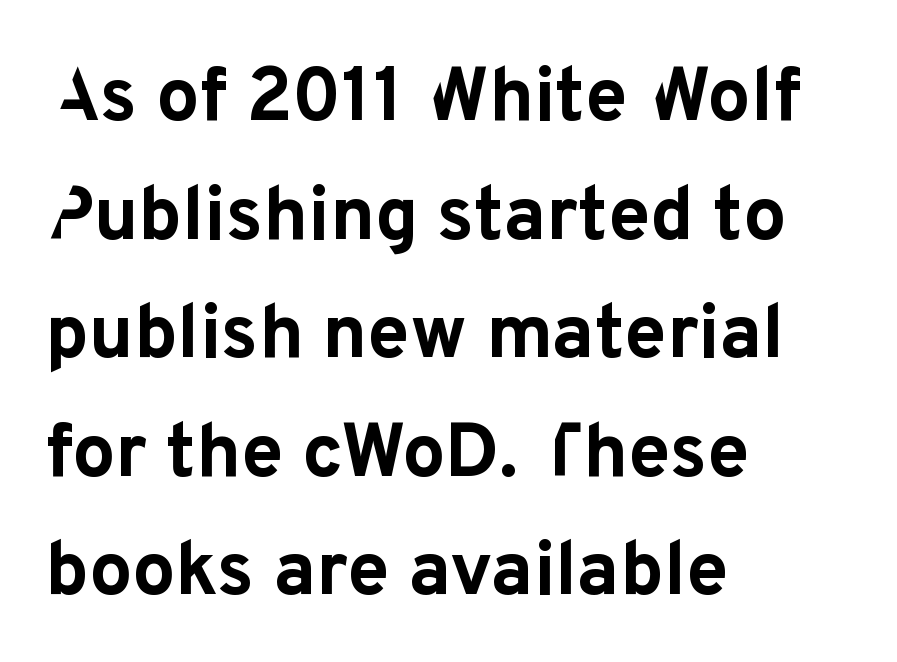
{"serif": "no", "italic": "no", "bold": "yes", "weight": "bold", "width": "normal", "stroke_contrast": "low", "x_height": "medium", "monospaced": "no", "underline": "no", "align": "left", "line_spacing": "normal", "line_spacing_ratio": 1.56, "letter_spacing": "normal", "letter_spacing_em": 0.0, "glyph_px": 76}
